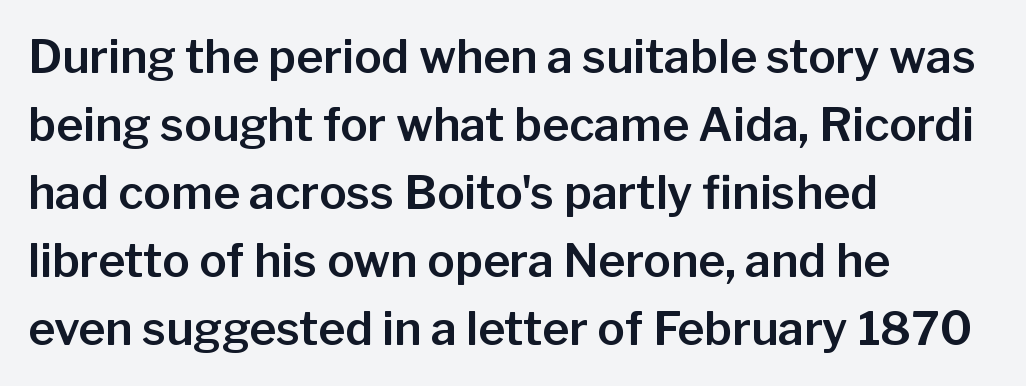
The image shows 46 px sans-serif type, upright; set left-aligned, normal line spacing (1.48x), normal letter spacing, not underlined; low stroke contrast and a medium x-height.
